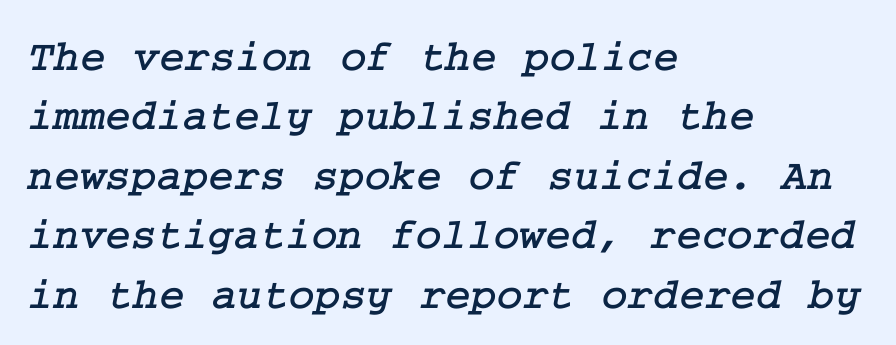
The image shows 44 px serif type; set left-aligned, normal line spacing (1.35x), normal letter spacing, not underlined; low stroke contrast and a medium x-height.
